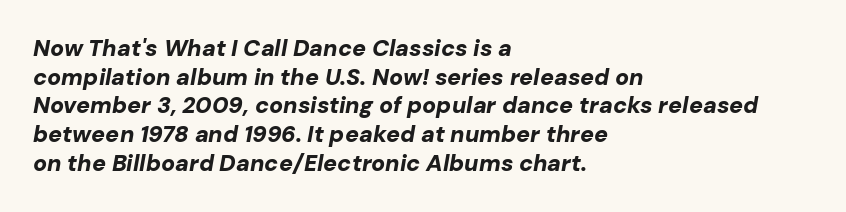
{"italic": "yes", "lean": "right", "slant_degrees": 10, "bold": "yes", "underline": "no", "align": "left", "line_spacing": "normal", "line_spacing_ratio": 1.25, "letter_spacing": "normal", "letter_spacing_em": 0.0, "glyph_px": 23}
